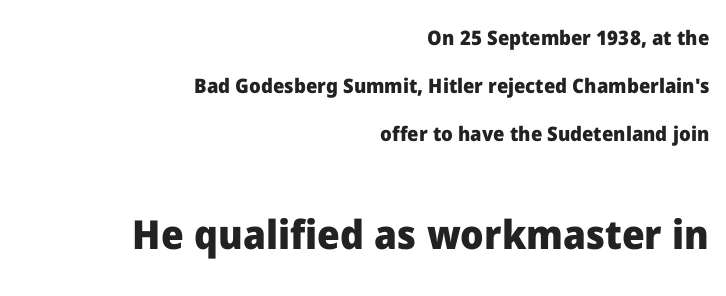
The image shows 40 px heavy sans-serif type, upright; set right-aligned, loose line spacing (2.41x), normal letter spacing, not underlined; the second (bottom) block is 2.0x larger; low stroke contrast and a medium x-height.
